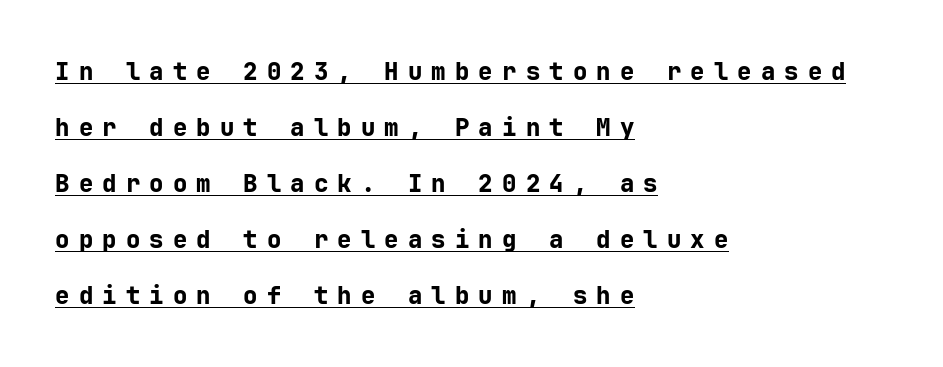
{"italic": "no", "bold": "yes", "underline": "yes", "align": "left", "line_spacing": "loose", "line_spacing_ratio": 2.33, "letter_spacing": "wide", "letter_spacing_em": 0.38, "glyph_px": 24}
